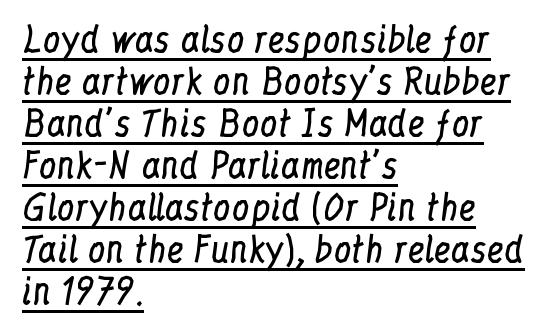
Q: Is the text bold? A: No.
Q: Is the text italic (slanted)? A: Yes.
Q: Is the typeface a serif or a sans-serif typeface? A: Serif.
Q: Is the text underlined? A: Yes.
Q: How is the paragraph aligned? A: Left-aligned.
Q: Is the spacing between letters normal or unusually wide? A: Normal.
Q: Width (condensed, normal, or wide)? A: Condensed.
Q: Stroke contrast? A: Low.
Q: x-height? A: Medium.
Q: Monospaced? A: No.
